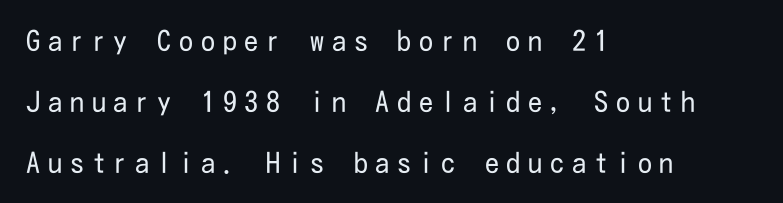
Underline: absent. A typesetter would label this face a sans. Reading down the column, the eye jumps a long way to each next line. The compositor pushed each line to the left boundary. Every stem runs plumb, perpendicular to the baseline.
